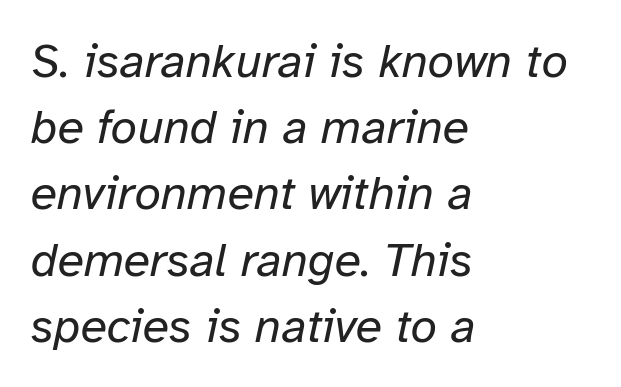
The designer left line spacing at the default. The gap between lines stays unmarked. Is the type heavy? It reads as light-to-regular instead. You could not count columns in this text — the font is proportionally spaced. You could call the tracking neutral — neither tight nor loose. Leftover space on each line is placed entirely after the last word.
